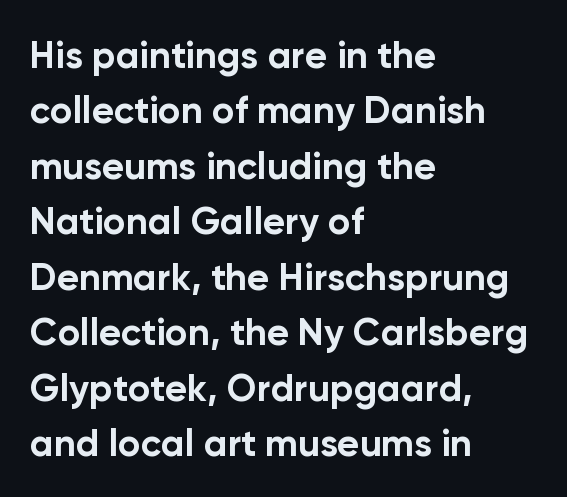
Standard letterfit; no display-style spreading of the glyphs. I'd call this a sans setting — the letters go barefoot. The lettering holds an erect, upright posture throughout. Students, observe: this is what conventionally led text looks like. These lines carry a lot of weight — the face is fully bold. Think of a printed novel: that variable character pitch is what you see here.
